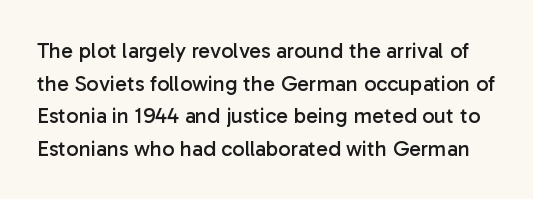
{"italic": "no", "bold": "no", "underline": "no", "line_spacing": "normal", "line_spacing_ratio": 1.48, "letter_spacing": "normal", "letter_spacing_em": 0.0, "glyph_px": 22}
